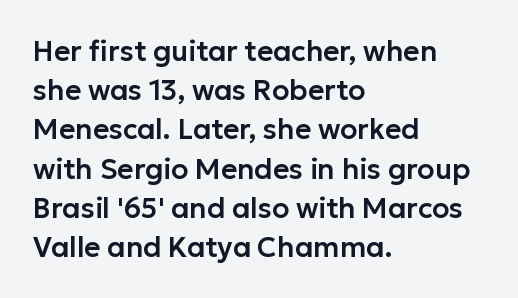
Q: Is the text italic (slanted)? A: No, it is upright.
Q: Is the typeface a serif or a sans-serif typeface? A: Sans-serif.
Q: Is the text underlined? A: No.
Q: How is the paragraph aligned? A: Left-aligned.
Q: Is the spacing between letters normal or unusually wide? A: Normal.
Q: Is the spacing between lines tight, normal or loose? A: Normal.
Q: Width (condensed, normal, or wide)? A: Normal.
Q: Stroke contrast? A: Low.
Q: x-height? A: Medium.
Q: Monospaced? A: No.
